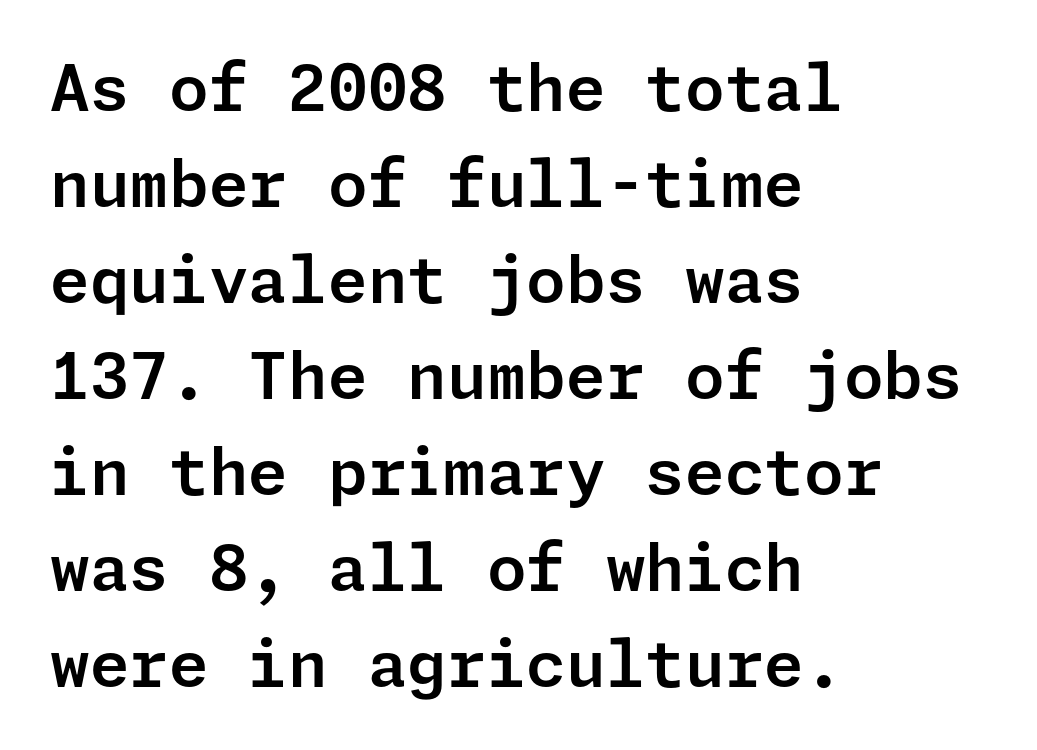
Q: Is the text italic (slanted)? A: No, it is upright.
Q: Is the typeface a serif or a sans-serif typeface? A: Sans-serif.
Q: Is the text underlined? A: No.
Q: How is the paragraph aligned? A: Left-aligned.
Q: Is the spacing between letters normal or unusually wide? A: Normal.
Q: Is the spacing between lines tight, normal or loose? A: Normal.
Q: Width (condensed, normal, or wide)? A: Normal.
Q: Stroke contrast? A: Low.
Q: x-height? A: Medium.
